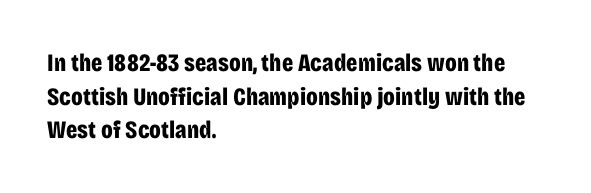
The image shows 25 px bold type, upright; set left-aligned, normal line spacing (1.35x), normal letter spacing, not underlined.
